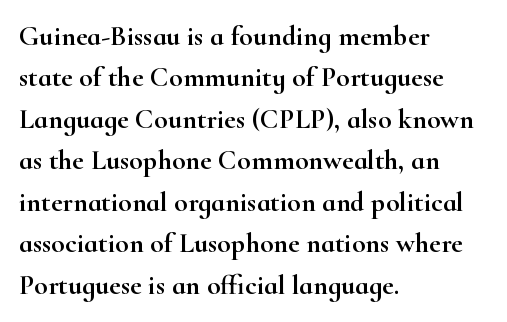
{"serif": "yes", "italic": "no", "width": "wide", "stroke_contrast": "high", "x_height": "small", "monospaced": "no", "underline": "no", "align": "left", "line_spacing": "normal", "line_spacing_ratio": 1.48, "letter_spacing": "normal", "letter_spacing_em": 0.0, "glyph_px": 28}
